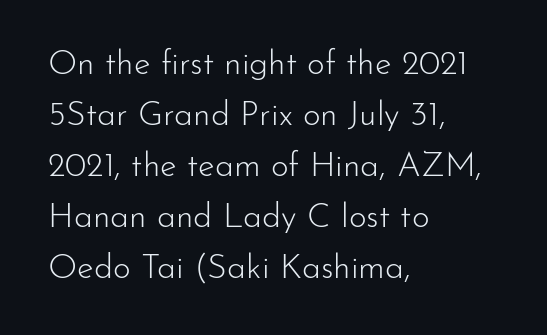
This is the regular roman posture of the typeface. The block of text has a typical density, with ordinary space between rows. The compositor pushed each line to the left boundary. Glyph-to-glyph distance matches everyday printed text. Each row of text sits above clean, open space. Looks like regular typesetting: each glyph gets only the width it needs.
